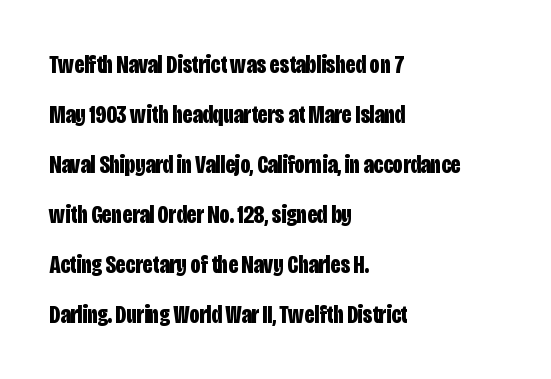
A classic flush-left, rag-right setting is used for this passage. This sample trades compactness for vertical openness between lines. Check the space under the baseline: it is left empty. Set as a true bold cut, around the 700 mark. Notice how the stems are strictly vertical — no italics here.
